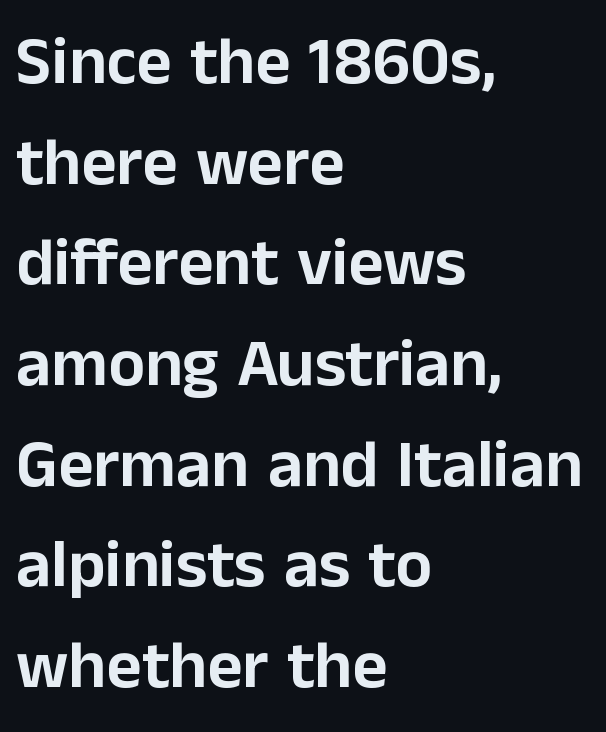
Q: Is the text italic (slanted)? A: No, it is upright.
Q: Is the typeface a serif or a sans-serif typeface? A: Sans-serif.
Q: Is the text underlined? A: No.
Q: How is the paragraph aligned? A: Left-aligned.
Q: Is the spacing between letters normal or unusually wide? A: Normal.
Q: Is the spacing between lines tight, normal or loose? A: Normal.
Q: Width (condensed, normal, or wide)? A: Normal.
Q: Stroke contrast? A: Low.
Q: x-height? A: Medium.
Q: Monospaced? A: No.
